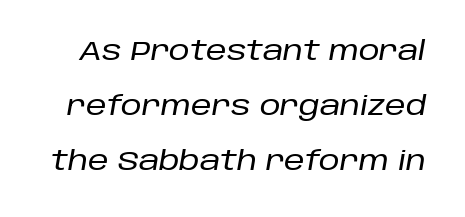
{"italic": "yes", "lean": "right", "slant_degrees": 10, "underline": "no", "line_spacing": "loose", "line_spacing_ratio": 2.12, "letter_spacing": "normal", "letter_spacing_em": 0.0, "glyph_px": 26}
